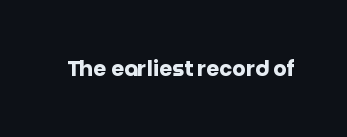
The letterforms sit shoulder to shoulder at normal distance. These lines were composed using upright roman letters. Check the space under the baseline: it is left empty. The sample has been set heavy, in full bold.
